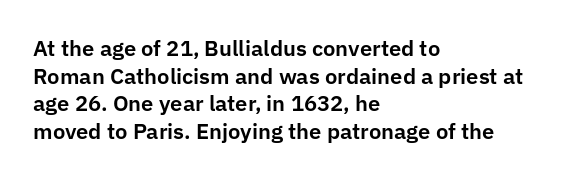
Regarding leading, the lines here are spaced in the standard way. The space beneath each line is pristine and unruled. Tracking value appears to be zero — textbook default spacing. The setting favours the left margin, as ordinary paragraphs usually do.
